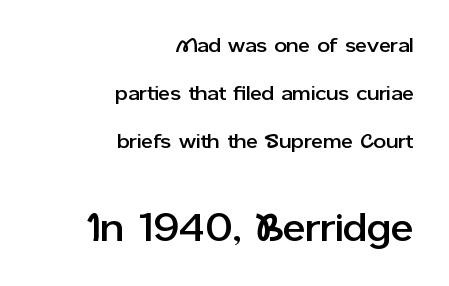
Q: Is the text italic (slanted)? A: No, it is upright.
Q: Is the typeface a serif or a sans-serif typeface? A: Sans-serif.
Q: Is the text underlined? A: No.
Q: How is the paragraph aligned? A: Right-aligned.
Q: Is the spacing between letters normal or unusually wide? A: Normal.
Q: Is the spacing between lines tight, normal or loose? A: Loose.
Q: Which block of text is set in a larger size, the first (top) or the second (bottom)? A: The second (bottom) one.
Q: Width (condensed, normal, or wide)? A: Normal.
Q: Stroke contrast? A: Low.
Q: x-height? A: Medium.
Q: Monospaced? A: No.
